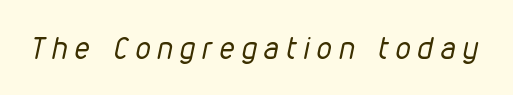
The image shows 30 px regular-weight, condensed type, italic (leaning right); set unusually wide letter spacing (+0.25 em), not underlined; low stroke contrast and a medium x-height.
